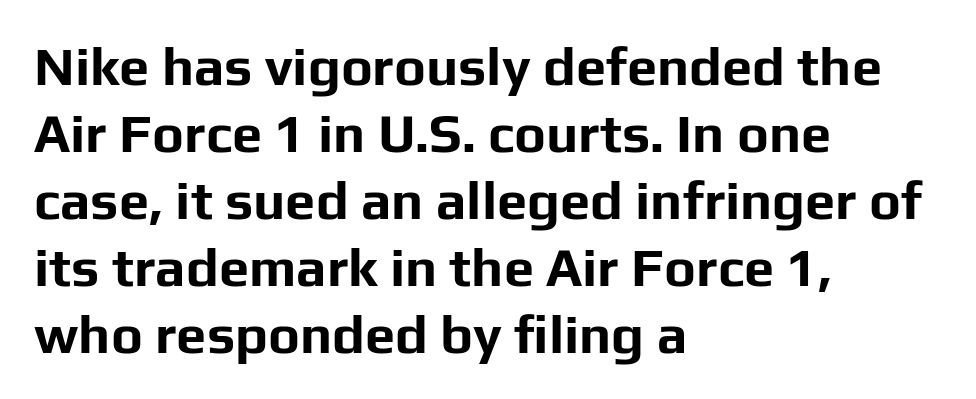
Is there any slant? The stems are plumb. A clean baseline with only descenders dipping below it. No feet cap the strokes, marking this as sans-serif type. A typesetter would call this proportional, since set widths differ per character. Words appear dense and cohesive because spacing is normal.
